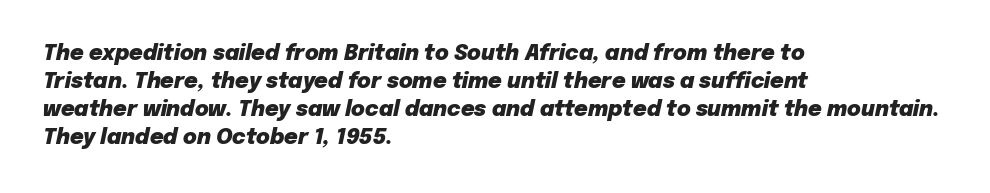
The paragraph has a hard left edge and a soft right edge. This rendering leaves character spacing at its baseline value. Bare-footed words on every line. A typesetter would call this leading conventional body-copy spacing. As a designer I'd log this as weight 700, bold.
